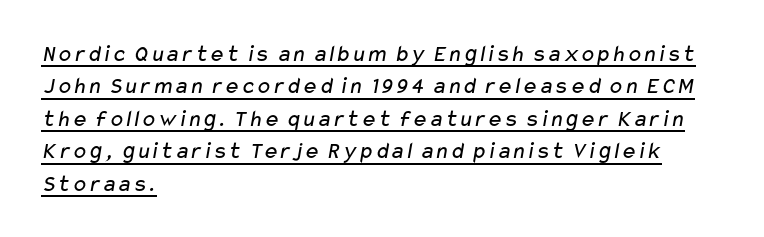
Tracking here is standard; glyphs follow each other at the usual distance. Horizontally, the lines are justified to the leading edge only. This is underlined copy, the kind a proofreader might mark for attention. If you measured baseline to baseline, you'd find a middling distance.
